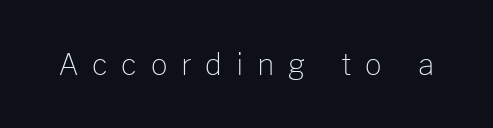
{"serif": "no", "italic": "no", "bold": "no", "weight": "light", "width": "normal", "stroke_contrast": "low", "x_height": "medium", "monospaced": "no", "underline": "no", "letter_spacing": "wide", "letter_spacing_em": 0.47, "glyph_px": 29}
